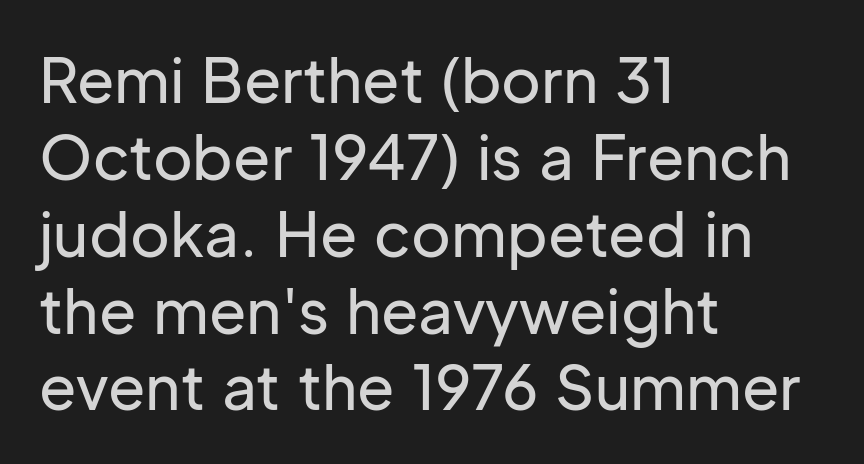
The passage shown is not underscored anywhere. Left-aligned paragraph, ragged on the right. Vertical strokes here are truly vertical. The font family rendered here belongs to the sans-serif group. Between one letter and the next there's only the usual sliver of space. Regarding leading, the lines here are spaced in the standard way.
